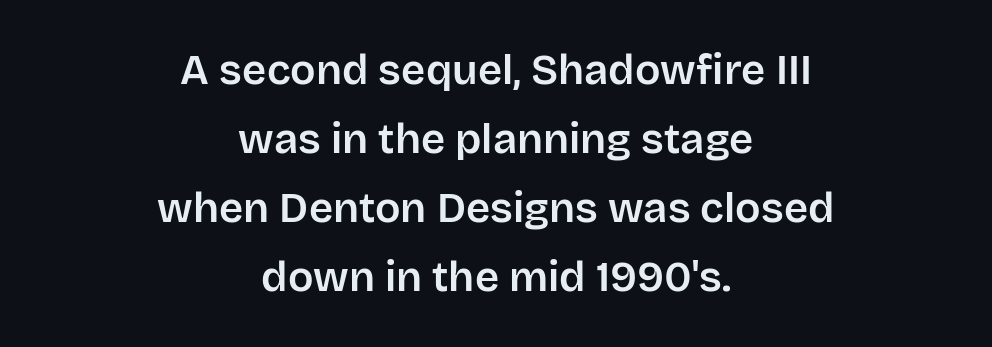
This sample keeps an unexceptional amount of space between lines. This sample uses plain, unmodified letter spacing. Notice how the stems are strictly vertical — no italics here. The strip under each line holds only bare page. I'd call this a sans setting — the letters go barefoot.
